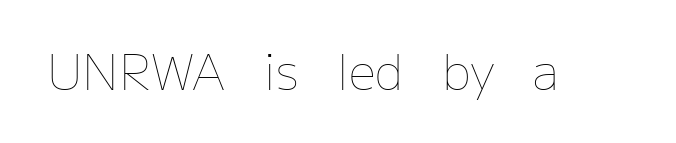
{"italic": "no", "bold": "no", "weight": "thin", "width": "normal", "stroke_contrast": "low", "x_height": "medium", "monospaced": "no", "underline": "no", "letter_spacing": "normal", "letter_spacing_em": 0.0, "glyph_px": 48}
